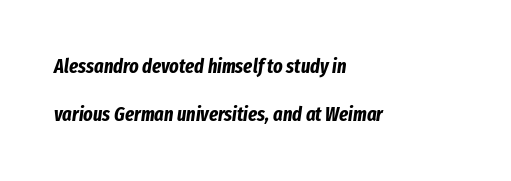
You can tell it's italic because the verticals aren't actually vertical. Just letters on the line, the space beneath them empty. Short and long lines alike share a common starting point at left. The glyphs have the mass of a bold cut.
